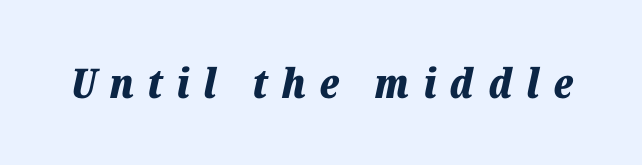
This is oblique type, the kind used for emphasis or titles. Proportional: the letters do not fall into vertical columns. The line texture is sparse and dotted thanks to wide tracking. Lines of text with bare space underneath. Thick stems and heavy bowls — unmistakably bold.
